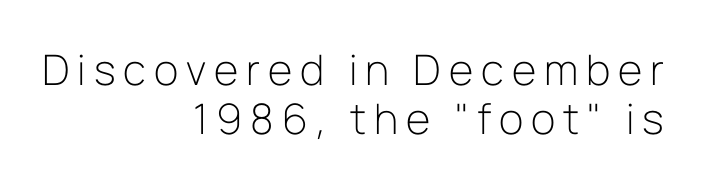
The image shows 42 px light sans-serif type, upright; set right-aligned, line spacing 1.17x, not underlined; low stroke contrast and a medium x-height.
